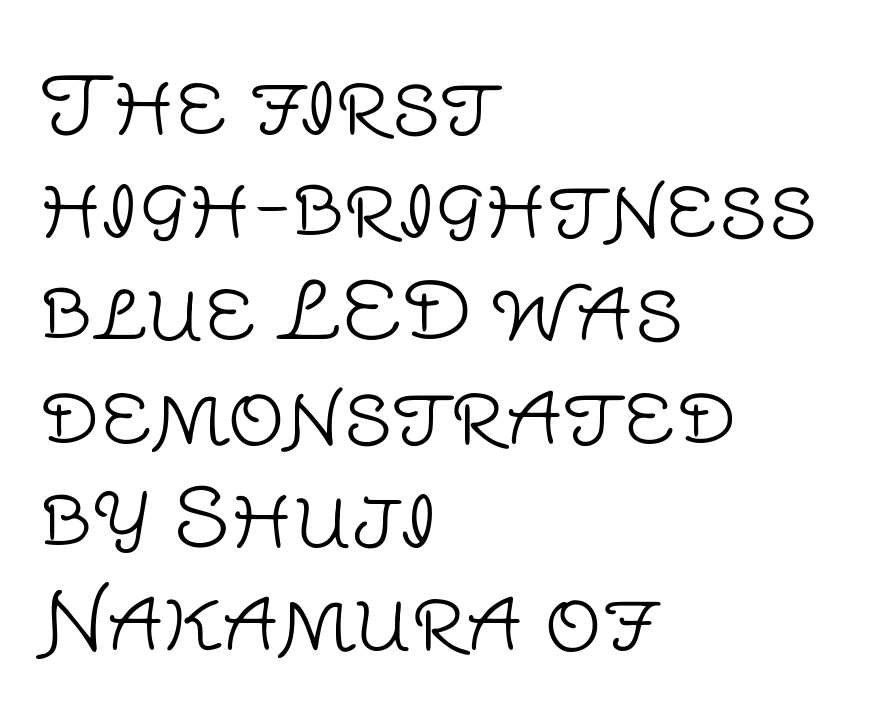
A bare baseline throughout the passage. Does the leading feel generous? No, just average. A typesetter would call this proportional, since set widths differ per character. Each word holds together tightly as a unit, with standard inter-letter gaps. I'd call this a sans setting — the letters go barefoot.
